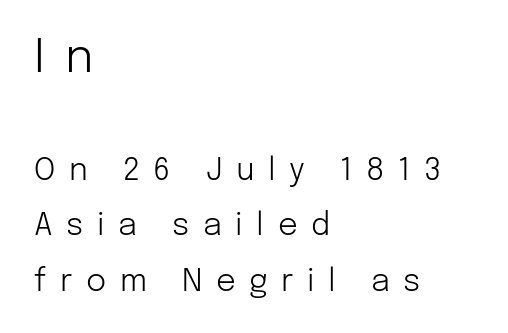
One-word summary of the alignment: left. Designer's note — italics off, roman on. Examine the stroke ends and you'll find no serifs. Compared with a typical body face, this is equally light or lighter still. Students, note that the glyphs here are deliberately spaced far apart. The letters advance in unequal steps, a hallmark of proportional type.
